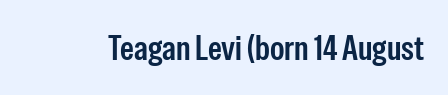
Q: Is the text bold? A: Semi-bold.
Q: Is the text italic (slanted)? A: No, it is upright.
Q: Is the typeface a serif or a sans-serif typeface? A: Sans-serif.
Q: Is the text underlined? A: No.
Q: Is the spacing between letters normal or unusually wide? A: Normal.
Q: Width (condensed, normal, or wide)? A: Condensed.
Q: Stroke contrast? A: Low.
Q: x-height? A: Medium.
Q: Monospaced? A: No.
